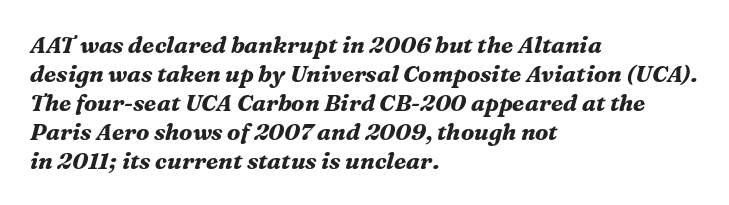
The image shows 23 px bold type, italic (leaning right); set left-aligned, normal line spacing (1.26x), normal letter spacing, not underlined.
